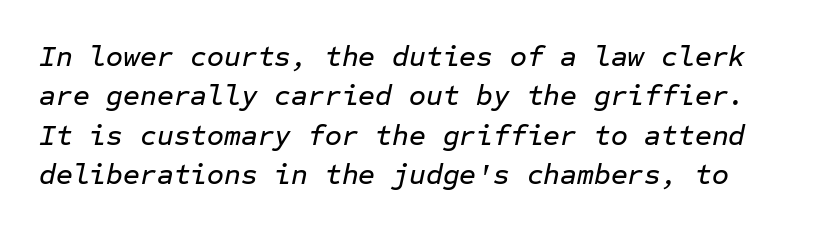
Q: Is the text italic (slanted)? A: Yes, it leans right by about 12 degrees.
Q: Is the text underlined? A: No.
Q: Is the spacing between letters normal or unusually wide? A: Normal.
Q: Is the spacing between lines tight, normal or loose? A: Normal.
Q: Width (condensed, normal, or wide)? A: Normal.
Q: Stroke contrast? A: Low.
Q: x-height? A: Medium.
Q: Monospaced? A: Yes.
